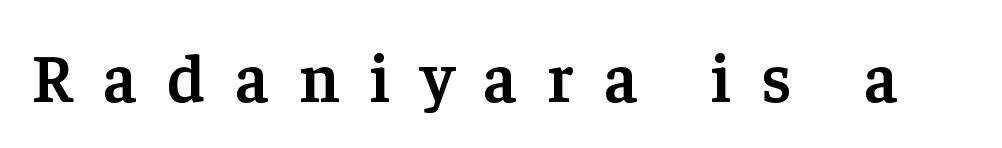
The designer went with a serif here, giving each stem small feet. Unlike italic type, these characters show no tilt at all. The gap between lines stays unmarked. Looks like regular typesetting: each glyph gets only the width it needs. Semibold letterforms, between regular and bold.
